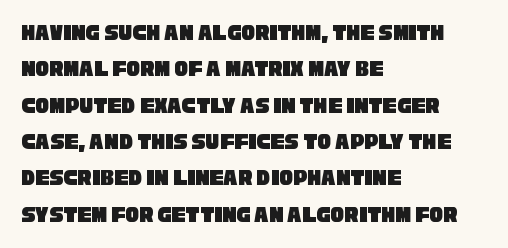
Type without underlining. The ragged edge is on the right, which tells us the setting is flush left. Regarding leading, the lines here are spaced in the standard way. Caption: standard tracking, unaltered.
